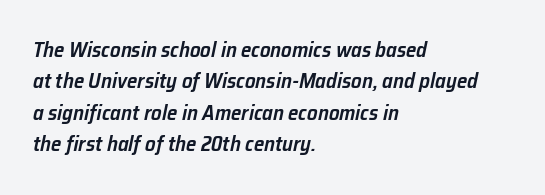
Q: Is the text bold? A: Semi-bold.
Q: Is the text italic (slanted)? A: Yes, it leans right by about 12 degrees.
Q: Is the text underlined? A: No.
Q: How is the paragraph aligned? A: Left-aligned.
Q: Is the spacing between letters normal or unusually wide? A: Normal.
Q: Is the spacing between lines tight, normal or loose? A: Normal.
